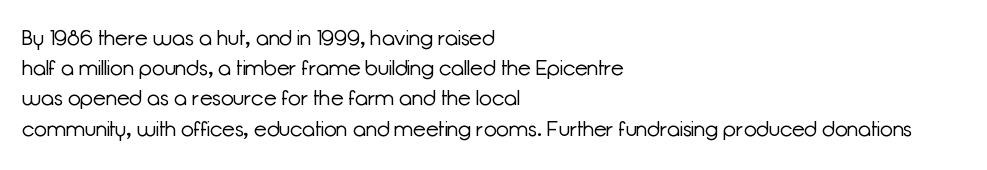
Regarding leading, the lines here are spaced in the standard way. Underline: absent. A classic flush-left, rag-right setting is used for this passage. Every character sits straight up, as roman type does.
